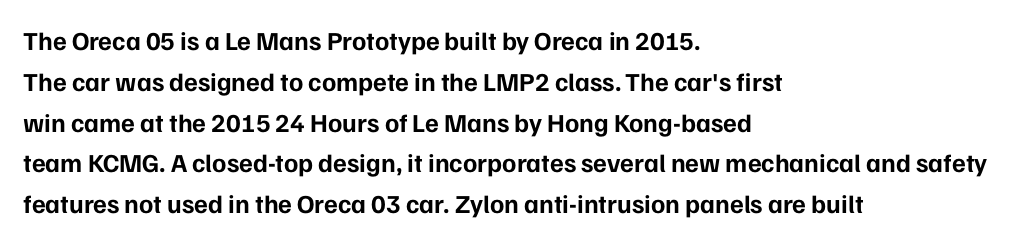
Q: Is the text bold? A: Yes.
Q: Is the text italic (slanted)? A: No, it is upright.
Q: Is the text underlined? A: No.
Q: How is the paragraph aligned? A: Left-aligned.
Q: Is the spacing between letters normal or unusually wide? A: Normal.
Q: Is the spacing between lines tight, normal or loose? A: Normal.
